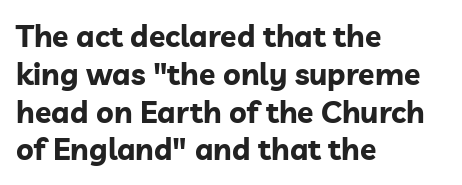
Q: Is the text bold? A: Yes.
Q: Is the text italic (slanted)? A: No, it is upright.
Q: Is the typeface a serif or a sans-serif typeface? A: Sans-serif.
Q: Is the text underlined? A: No.
Q: How is the paragraph aligned? A: Left-aligned.
Q: Is the spacing between letters normal or unusually wide? A: Normal.
Q: Is the spacing between lines tight, normal or loose? A: Normal.
Q: Width (condensed, normal, or wide)? A: Normal.
Q: Stroke contrast? A: Low.
Q: x-height? A: Medium.
Q: Monospaced? A: No.
